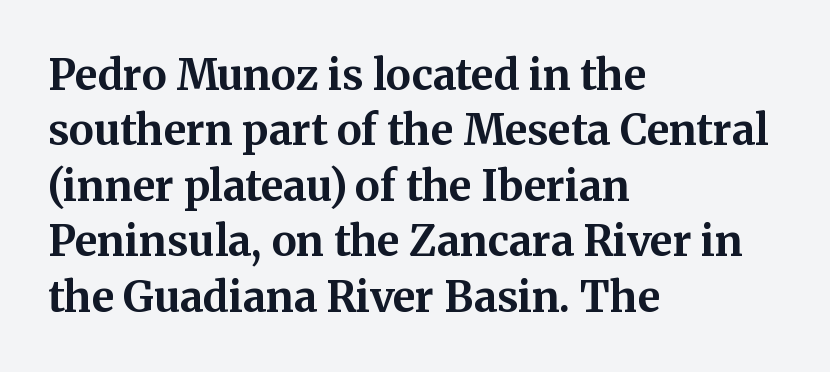
This rendering features lettering with no underline. This sample is left-justified, so line endings fall wherever the words run out. These lines are rendered in a variable-pitch font. Old-style or modern, the face here clearly has serifs. A normal amount of white space separates one row of letters from the next.
